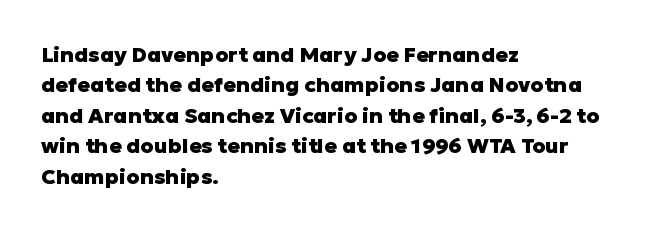
Notice how the stems are strictly vertical — no italics here. These words are printed bold, with thick strokes throughout. Leading: standard. You could call the tracking neutral — neither tight nor loose. The rendering anchors every line to the left-hand side. The words here are not underlined.
